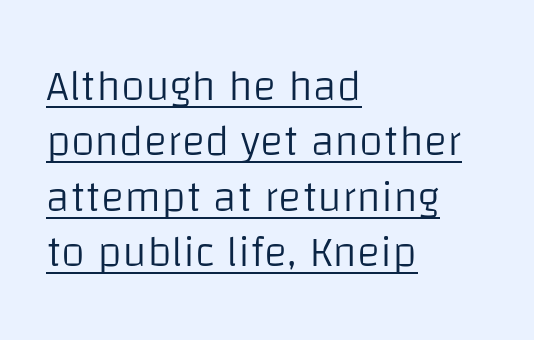
The image shows 44 px light sans-serif type, upright; set left-aligned, normal line spacing (1.26x), normal letter spacing, underlined; low stroke contrast and a large x-height.
